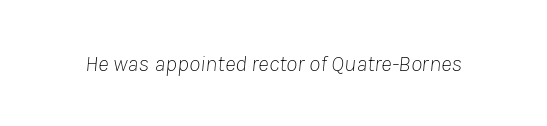
The image shows 23 px text type, italic (leaning right); set normal letter spacing, not underlined.
